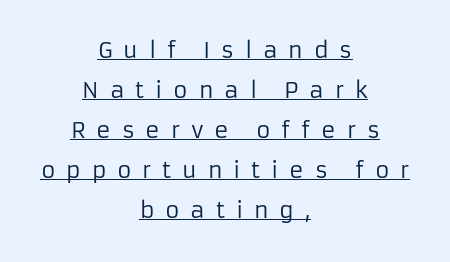
The image shows 22 px text type, upright; set centered, line spacing 1.82x, unusually wide letter spacing (+0.49 em), underlined.
